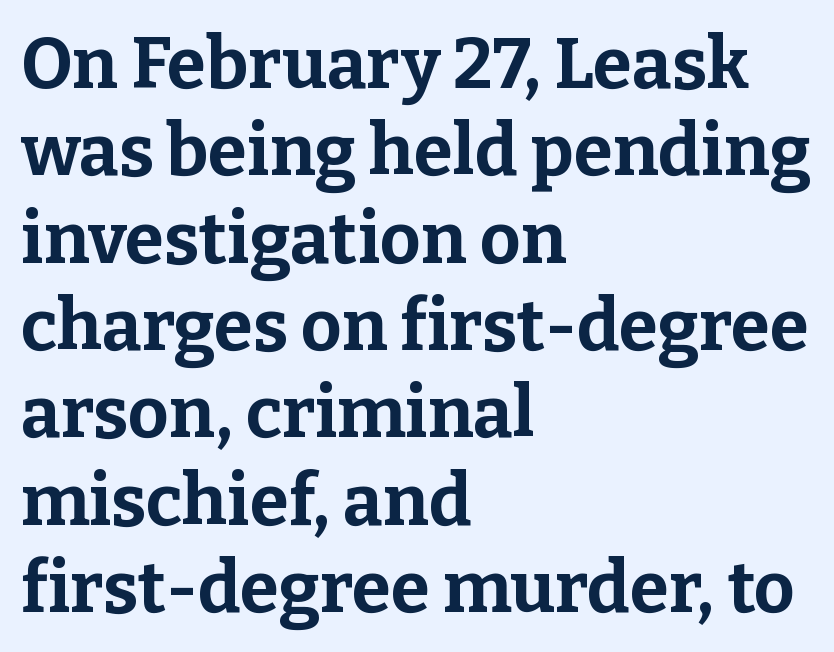
{"serif": "yes", "italic": "no", "bold": "yes", "weight": "bold", "width": "normal", "stroke_contrast": "low", "x_height": "medium", "monospaced": "no", "underline": "no", "align": "left", "line_spacing_ratio": 1.23, "letter_spacing": "normal", "letter_spacing_em": 0.0, "glyph_px": 71}
